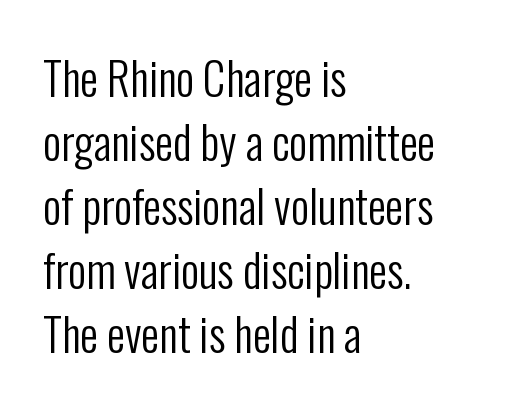
{"serif": "no", "italic": "no", "bold": "no", "weight": "regular", "width": "condensed", "stroke_contrast": "low", "x_height": "medium", "monospaced": "no", "underline": "no", "align": "left", "line_spacing": "normal", "line_spacing_ratio": 1.42, "letter_spacing": "normal", "letter_spacing_em": 0.0, "glyph_px": 45}
